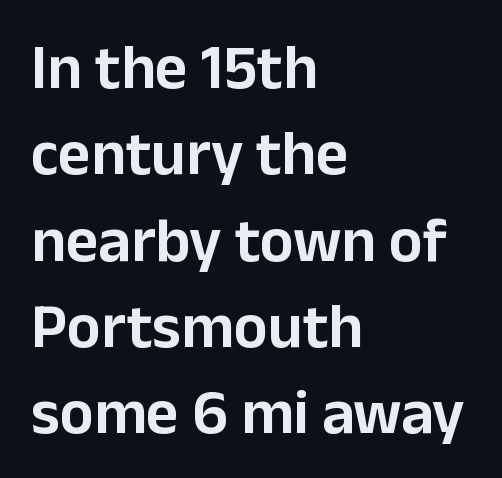
The image shows 63 px sans-serif type, upright; set left-aligned, normal line spacing (1.37x), normal letter spacing, not underlined; low stroke contrast and a medium x-height.
